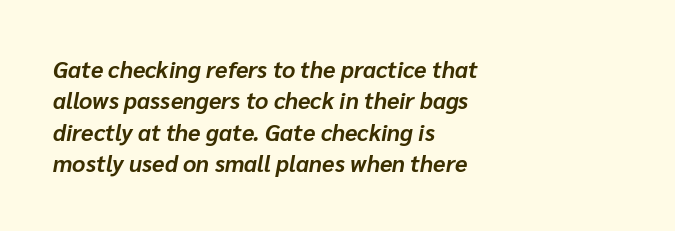
The image shows 23 px bold type, italic (leaning right); set left-aligned, normal line spacing (1.36x), normal letter spacing, not underlined.
